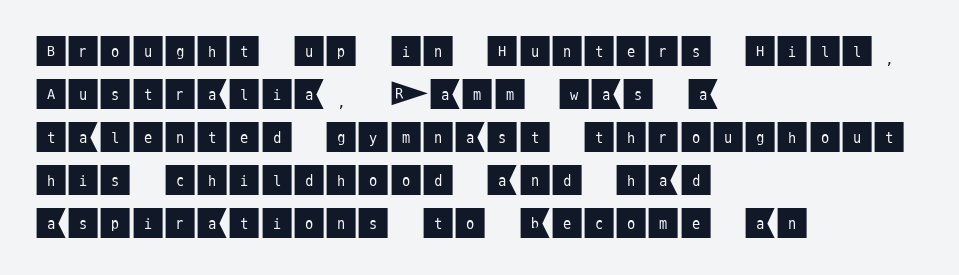
The line-height multiplier appears to be the usual default. Nothing sits at the stroke ends, so this counts as sans-serif. All the whitespace from short lines collects on the right. Check under the words: just untouched page. Is the letter spacing exaggerated? No — it looks like the ordinary default. Is there any slant? The stems are plumb.
